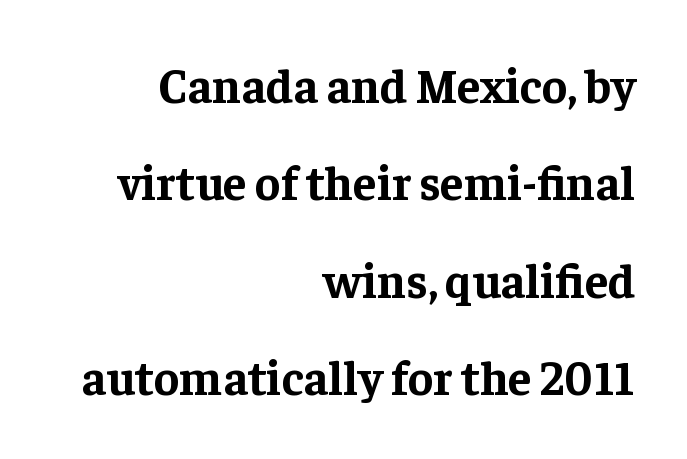
Q: Is the text bold? A: Yes.
Q: Is the text italic (slanted)? A: No, it is upright.
Q: Is the typeface a serif or a sans-serif typeface? A: Serif.
Q: Is the text underlined? A: No.
Q: How is the paragraph aligned? A: Right-aligned.
Q: Is the spacing between letters normal or unusually wide? A: Normal.
Q: Is the spacing between lines tight, normal or loose? A: Loose.
Q: Width (condensed, normal, or wide)? A: Normal.
Q: Stroke contrast? A: Low.
Q: x-height? A: Medium.
Q: Monospaced? A: No.
